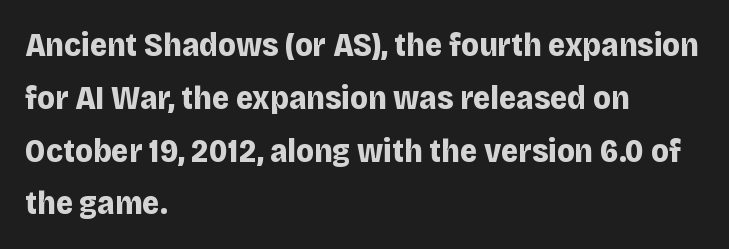
The line-height multiplier appears to be the usual default. Casual observation: everything's shoved over to the left. The glyphs are unaccompanied by any horizontal stroke below them. A typesetter would call this zero additional tracking. Serif or sans? Sans — the stroke terminals are bare.
